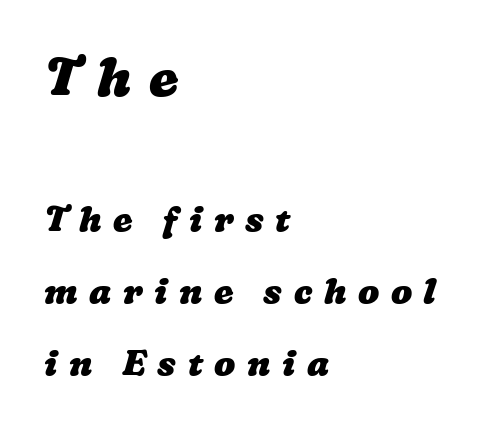
Bigger letters appear in the top chunk; the bottom chunk is reduced. Does the leading feel generous? Absolutely, it's lavish. The type is letterspaced generously, with wide tracking. Has an underline been added? It has not. Visually the block forms a straight wall on the left and a jagged coastline on the right.
